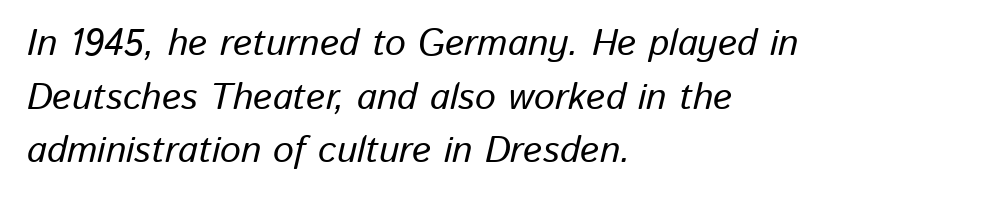
Visually the block forms a straight wall on the left and a jagged coastline on the right. Slanted lettering throughout. Looks like regular typesetting: each glyph gets only the width it needs. The specimen omits any rule beneath the text block's lines. Tracking here is standard; glyphs follow each other at the usual distance.
